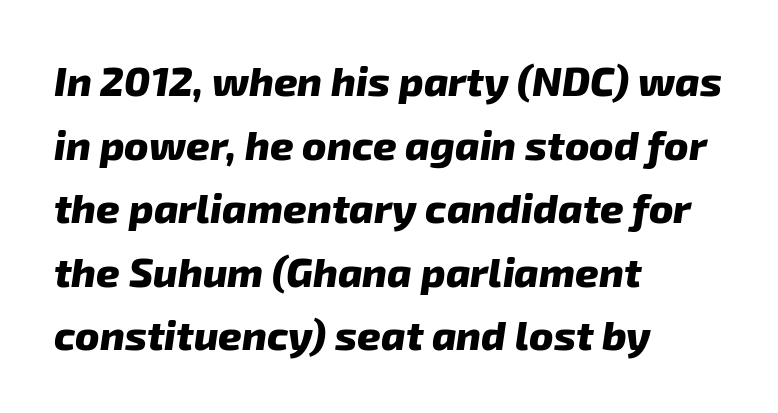
The image shows 41 px heavy sans-serif type; set left-aligned, normal line spacing (1.55x), normal letter spacing, not underlined; low stroke contrast and a medium x-height.
